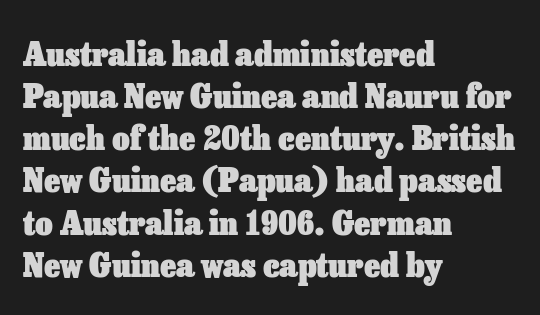
{"italic": "no", "bold": "yes", "weight": "heavy", "width": "normal", "stroke_contrast": "low", "x_height": "medium", "monospaced": "no", "underline": "no", "align": "left", "line_spacing_ratio": 1.24, "letter_spacing": "normal", "letter_spacing_em": 0.0, "glyph_px": 34}
